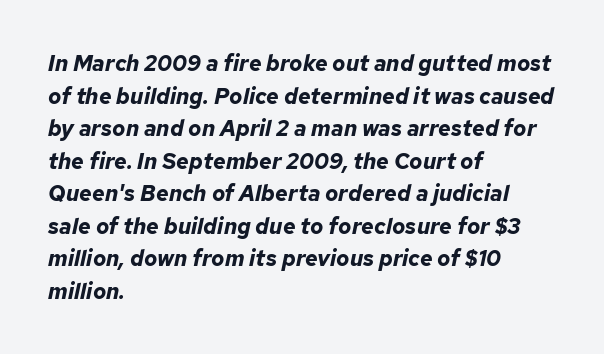
Q: Is the text bold? A: Yes.
Q: Is the text italic (slanted)? A: Yes, it leans right by about 12 degrees.
Q: Is the text underlined? A: No.
Q: How is the paragraph aligned? A: Left-aligned.
Q: Is the spacing between letters normal or unusually wide? A: Normal.
Q: Is the spacing between lines tight, normal or loose? A: Normal.
